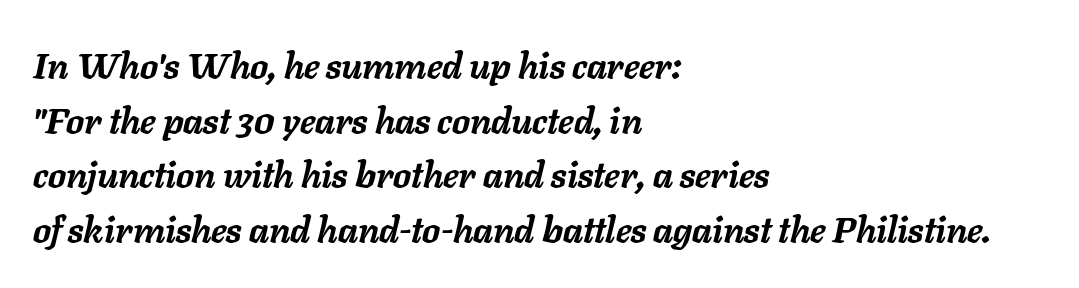
Default kerning and tracking; the words read as compact shapes. The passage shown is emphatically bold. In terms of leading, this rendering sits right in the middle. The passage shown leans; its letterforms are oblique.
